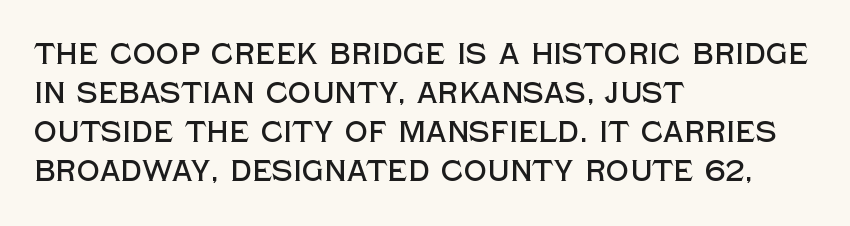
The lines are quadded left. Is there any slant? The stems are plumb. Varying glyph widths throughout — classic text-font behaviour. Letters rest on an invisible, unmarked baseline. Check where the strokes stop: nothing finishes them off — pure sans.
